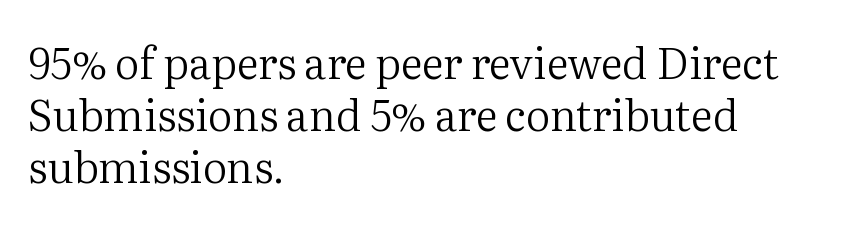
{"serif": "yes", "italic": "no", "bold": "no", "weight": "regular", "width": "normal", "stroke_contrast": "medium", "x_height": "medium", "monospaced": "no", "underline": "no", "align": "left", "line_spacing_ratio": 1.21, "letter_spacing": "normal", "letter_spacing_em": 0.0, "glyph_px": 43}
